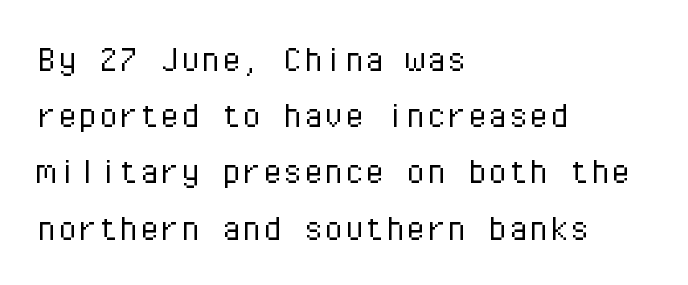
Q: Is the text bold? A: No.
Q: Is the text italic (slanted)? A: No, it is upright.
Q: Is the typeface a serif or a sans-serif typeface? A: Sans-serif.
Q: Is the text underlined? A: No.
Q: How is the paragraph aligned? A: Left-aligned.
Q: Is the spacing between letters normal or unusually wide? A: Normal.
Q: Is the spacing between lines tight, normal or loose? A: Normal.
Q: Width (condensed, normal, or wide)? A: Normal.
Q: Stroke contrast? A: Low.
Q: x-height? A: Medium.
Q: Monospaced? A: Yes.
